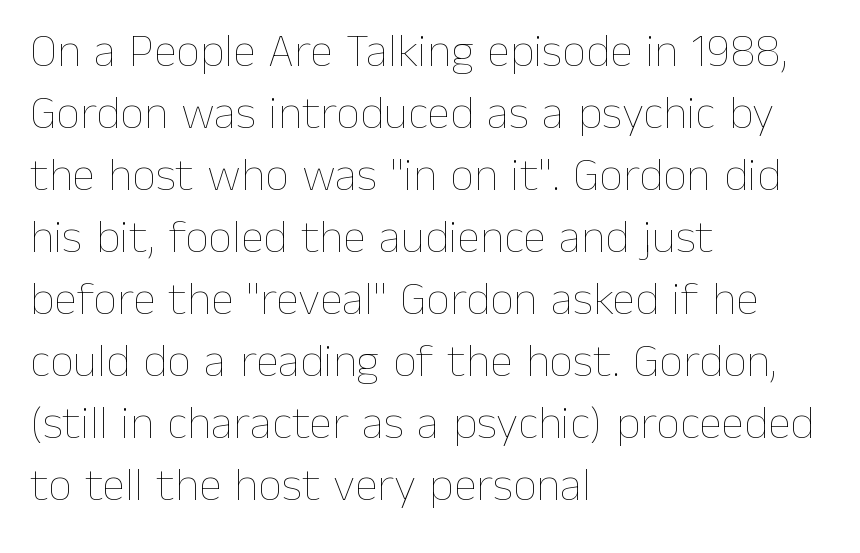
{"italic": "no", "bold": "no", "weight": "thin", "width": "normal", "stroke_contrast": "low", "x_height": "medium", "monospaced": "no", "underline": "no", "align": "left", "line_spacing": "normal", "line_spacing_ratio": 1.32, "letter_spacing": "normal", "letter_spacing_em": 0.0, "glyph_px": 47}
